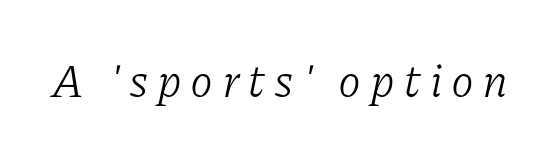
Q: Is the text bold? A: No.
Q: Is the text italic (slanted)? A: Yes, it leans right by about 11 degrees.
Q: Is the typeface a serif or a sans-serif typeface? A: Serif.
Q: Is the text underlined? A: No.
Q: Width (condensed, normal, or wide)? A: Normal.
Q: Stroke contrast? A: Low.
Q: x-height? A: Medium.
Q: Monospaced? A: No.
